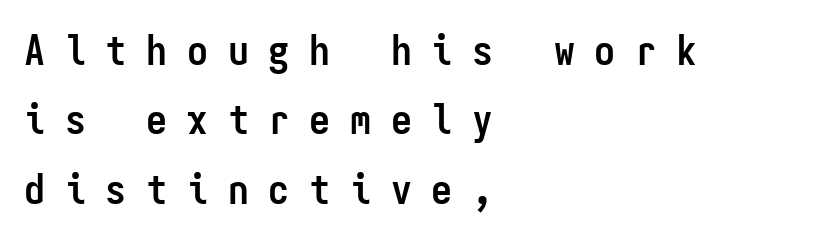
{"serif": "no", "italic": "no", "bold": "yes", "weight": "semibold", "width": "condensed", "stroke_contrast": "low", "x_height": "medium", "monospaced": "yes", "underline": "no", "align": "left", "line_spacing": "normal", "line_spacing_ratio": 1.65, "letter_spacing": "wide", "letter_spacing_em": 0.47, "glyph_px": 42}
